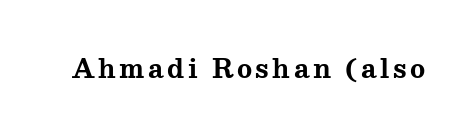
{"italic": "no", "bold": "yes", "underline": "no", "glyph_px": 25}
